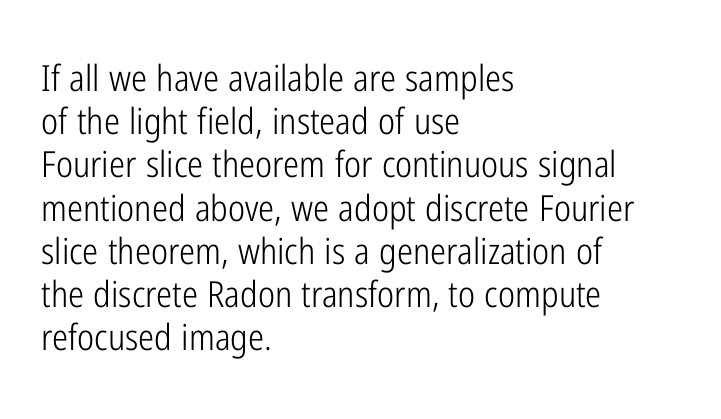
Short and long lines alike share a common starting point at left. Students, note that the glyphs here touch the page at normal intervals. Grotesque or geometric, the face here clearly has no serifs. Weight class: somewhere from thin through regular.
